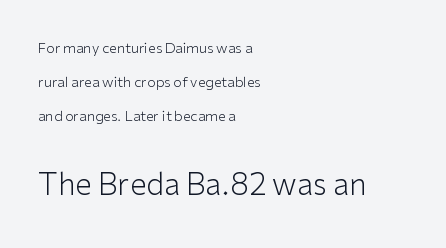
Q: Is the text bold? A: No.
Q: Is the text italic (slanted)? A: No, it is upright.
Q: Is the typeface a serif or a sans-serif typeface? A: Sans-serif.
Q: Is the text underlined? A: No.
Q: How is the paragraph aligned? A: Left-aligned.
Q: Is the spacing between letters normal or unusually wide? A: Normal.
Q: Is the spacing between lines tight, normal or loose? A: Loose.
Q: Which block of text is set in a larger size, the first (top) or the second (bottom)? A: The second (bottom) one.
Q: Width (condensed, normal, or wide)? A: Normal.
Q: Stroke contrast? A: Low.
Q: x-height? A: Medium.
Q: Monospaced? A: No.
